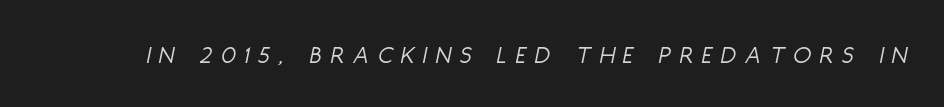
The image shows 26 px text type, italic (leaning right); set unusually wide letter spacing (+0.35 em), not underlined.
